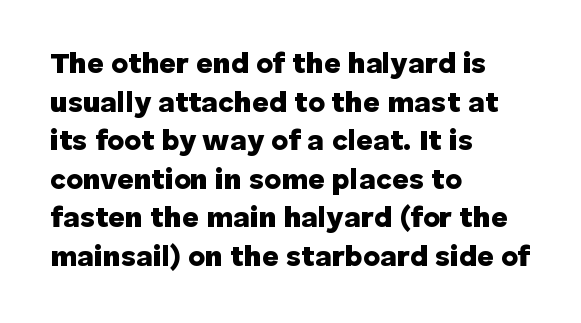
The image shows 29 px heavy sans-serif type, upright; set left-aligned, normal line spacing (1.33x), normal letter spacing, not underlined; low stroke contrast and a medium x-height.
